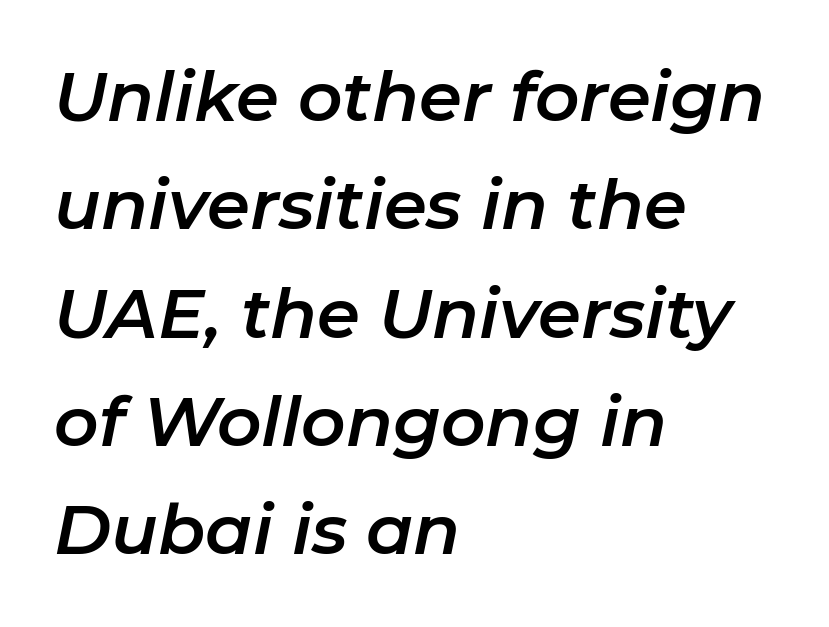
The image shows 69 px text type, italic (leaning right); set left-aligned, normal line spacing (1.57x), normal letter spacing, not underlined; low stroke contrast and a medium x-height.
